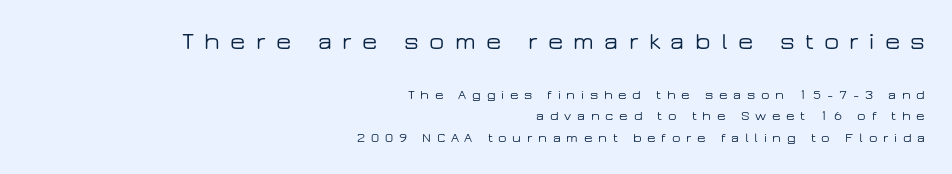
The image shows 25 px text type, upright; set right-aligned, normal line spacing (1.55x), unusually wide letter spacing (+0.41 em), not underlined; the first (top) block is 1.79x larger.
